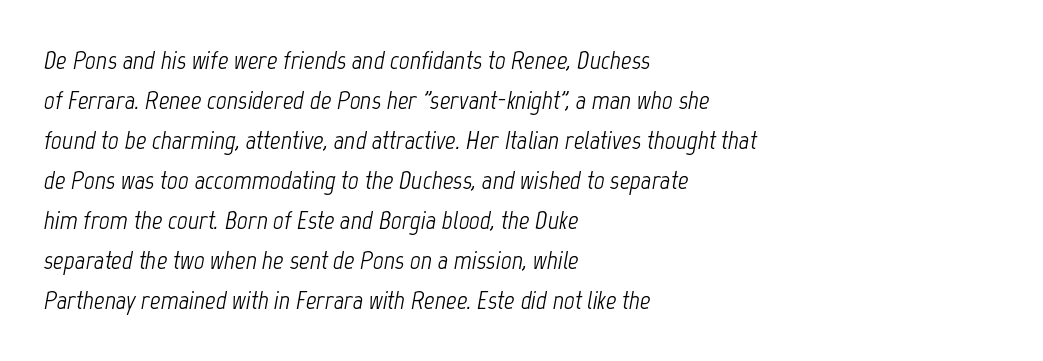
Q: Is the text bold? A: No.
Q: Is the text italic (slanted)? A: Yes, it leans right by about 12 degrees.
Q: Is the text underlined? A: No.
Q: How is the paragraph aligned? A: Left-aligned.
Q: Is the spacing between letters normal or unusually wide? A: Normal.
Q: Is the spacing between lines tight, normal or loose? A: Normal.
